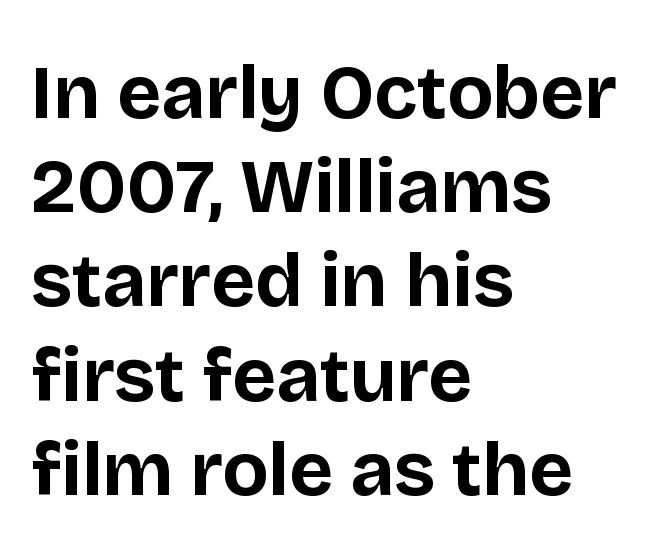
{"serif": "no", "italic": "no", "bold": "yes", "weight": "bold", "width": "normal", "stroke_contrast": "low", "x_height": "large", "monospaced": "no", "underline": "no", "align": "left", "line_spacing_ratio": 1.24, "letter_spacing": "normal", "letter_spacing_em": 0.0, "glyph_px": 76}
